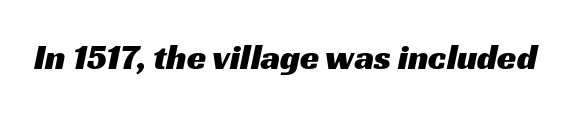
Inter-character spacing is left at the font's built-in metrics. The space directly below the letters is spotless. Look at the bottom of the vertical strokes: they stop flat, with no serifs. Looks like regular typesetting: each glyph gets only the width it needs.
